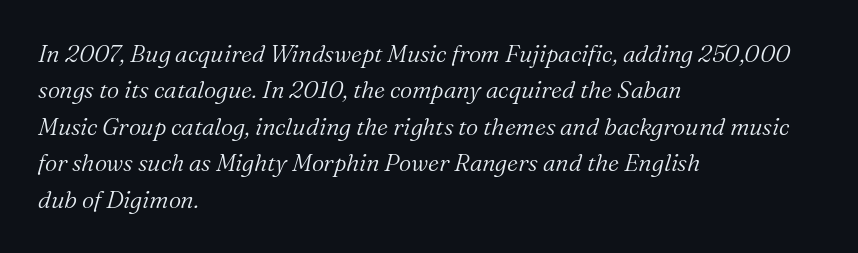
{"italic": "yes", "lean": "right", "slant_degrees": 16, "bold": "no", "underline": "no", "align": "left", "line_spacing": "normal", "line_spacing_ratio": 1.52, "letter_spacing": "normal", "letter_spacing_em": 0.0, "glyph_px": 24}
